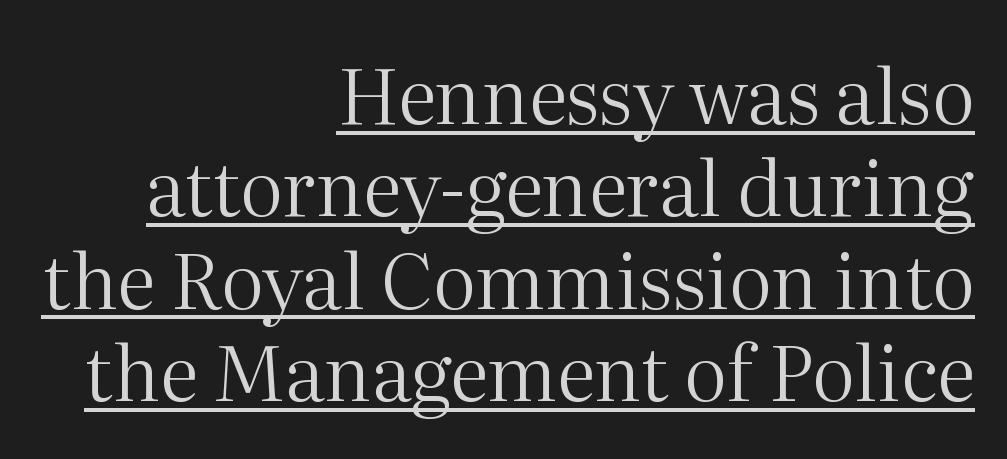
The text was rendered using a seriffed face with decorative stroke endings. Horizontal alignment here is rightward, an uncommon choice for prose. Here the designer chose a conventional face with non-uniform glyph widths. The strokes carry an ordinary text weight at most.
